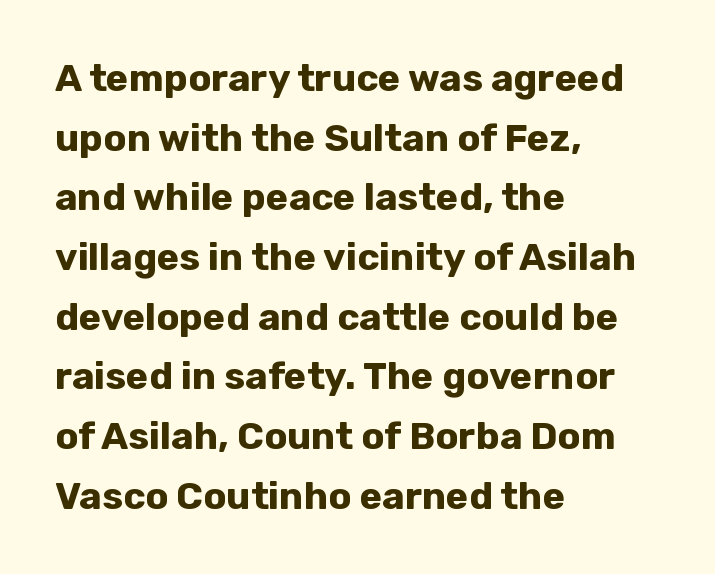
The image shows 38 px bold sans-serif type, upright; set left-aligned, normal line spacing (1.57x), normal letter spacing, not underlined; low stroke contrast and a medium x-height.
